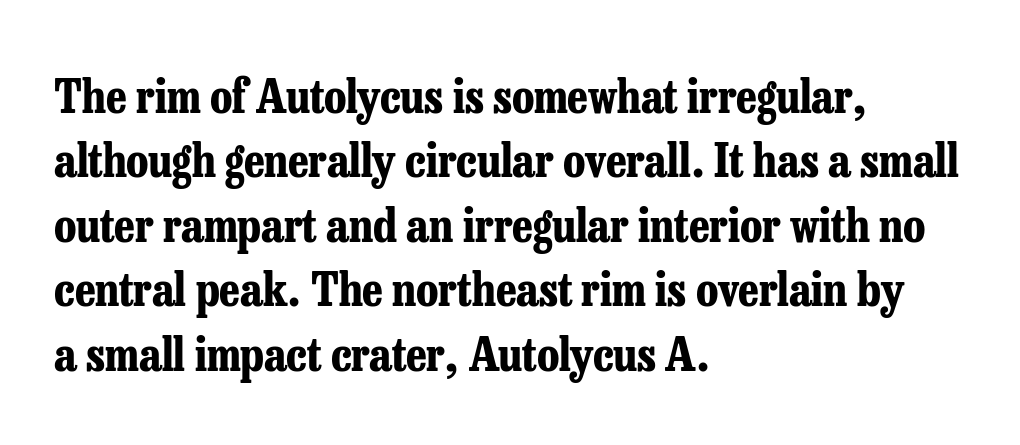
The image shows 47 px bold, condensed serif type, upright; set left-aligned, normal line spacing (1.37x), normal letter spacing, not underlined; low stroke contrast and a medium x-height.
